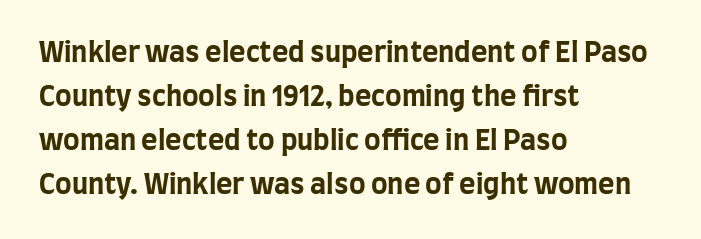
{"serif": "no", "italic": "no", "bold": "yes", "weight": "bold", "width": "condensed", "stroke_contrast": "low", "x_height": "large", "monospaced": "no", "underline": "no", "align": "left", "line_spacing": "normal", "line_spacing_ratio": 1.57, "letter_spacing": "normal", "letter_spacing_em": 0.0, "glyph_px": 28}
